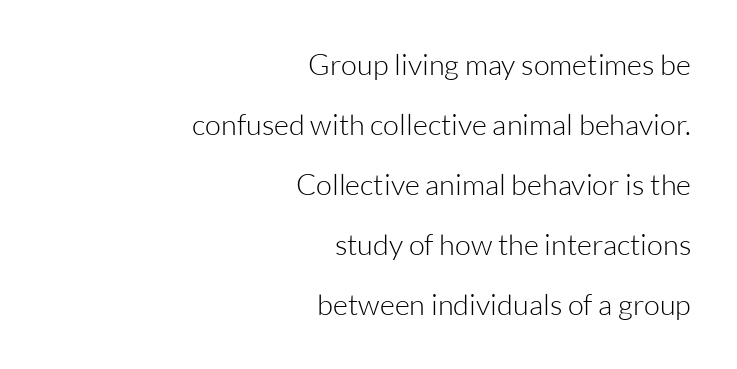
Q: Is the text bold? A: No.
Q: Is the text italic (slanted)? A: No, it is upright.
Q: Is the typeface a serif or a sans-serif typeface? A: Sans-serif.
Q: Is the text underlined? A: No.
Q: How is the paragraph aligned? A: Right-aligned.
Q: Is the spacing between letters normal or unusually wide? A: Normal.
Q: Is the spacing between lines tight, normal or loose? A: Loose.
Q: Width (condensed, normal, or wide)? A: Normal.
Q: Stroke contrast? A: Low.
Q: x-height? A: Medium.
Q: Monospaced? A: No.
